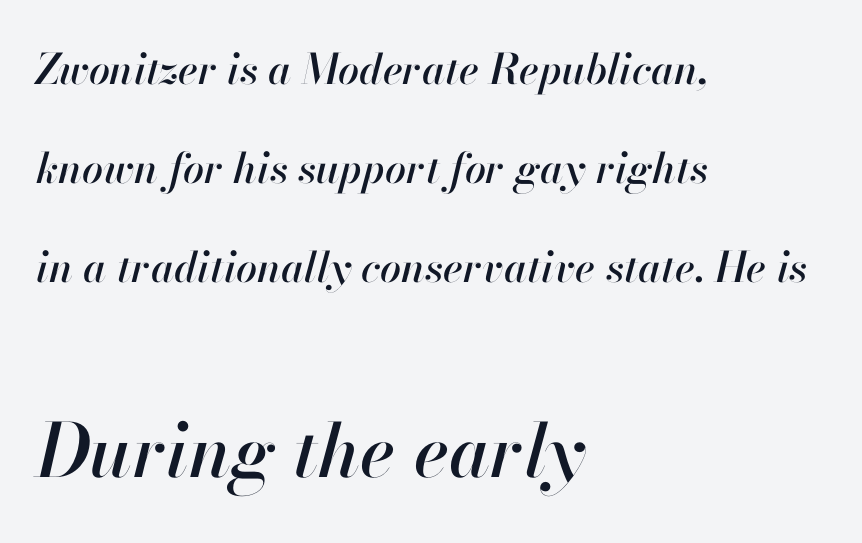
{"italic": "yes", "lean": "right", "slant_degrees": 13, "width": "normal", "stroke_contrast": "high", "x_height": "small", "monospaced": "no", "underline": "no", "align": "left", "line_spacing": "loose", "line_spacing_ratio": 2.36, "letter_spacing": "normal", "letter_spacing_em": 0.0, "larger_block": "second", "size_ratio": 1.76, "glyph_px": 74}
